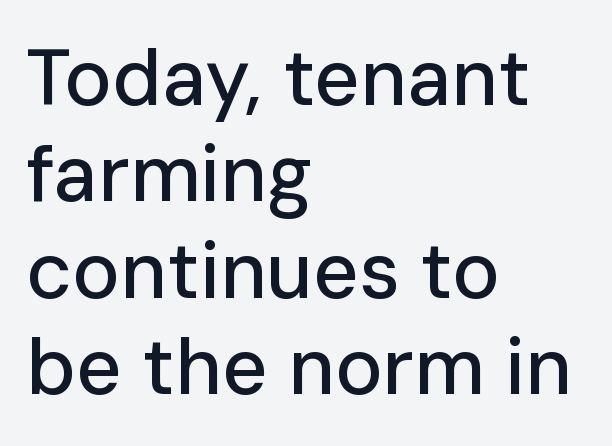
Every stem runs plumb, perpendicular to the baseline. Left-aligned paragraph, ragged on the right. The face used here is proportionally spaced, like ordinary book or web type. Does extra space separate the letters? No, they use regular spacing. The letters carry no serifs — their stems end cleanly without finishing strokes.
